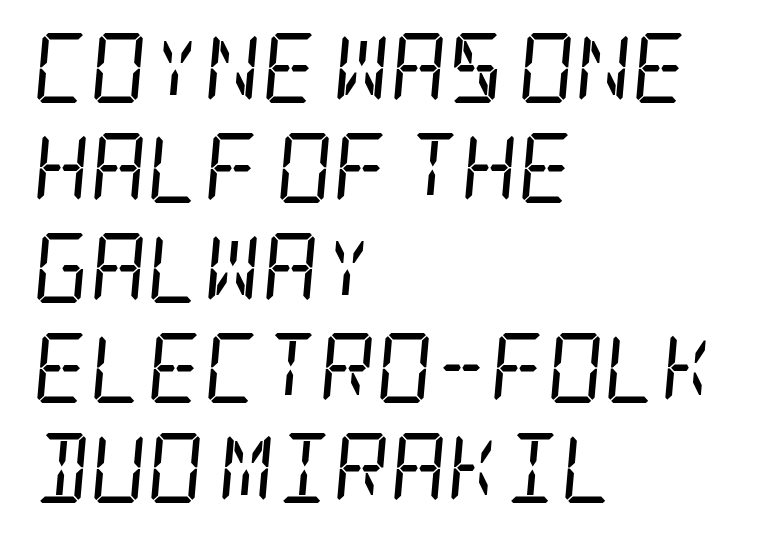
Q: Is the text bold? A: No.
Q: Is the text italic (slanted)? A: Yes, it leans right by about 5 degrees.
Q: Is the typeface a serif or a sans-serif typeface? A: Serif.
Q: Is the text underlined? A: No.
Q: How is the paragraph aligned? A: Left-aligned.
Q: Is the spacing between letters normal or unusually wide? A: Normal.
Q: Is the spacing between lines tight, normal or loose? A: Normal.
Q: Width (condensed, normal, or wide)? A: Condensed.
Q: Stroke contrast? A: Low.
Q: x-height? A: Large.
